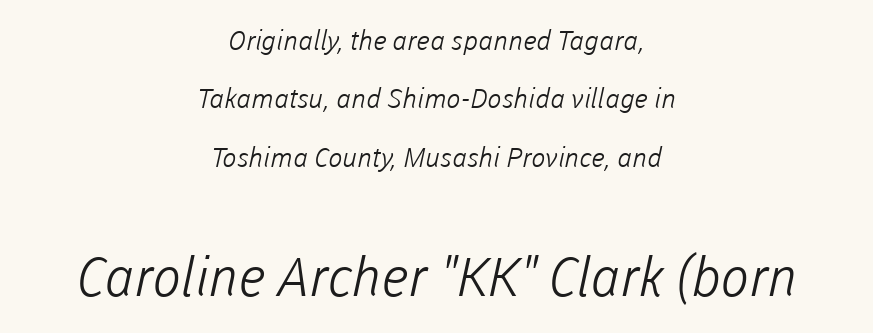
The image shows 54 px light sans-serif type; set centered, loose line spacing (2.16x), normal letter spacing, not underlined; the second (bottom) block is 2.0x larger; low stroke contrast and a medium x-height.
